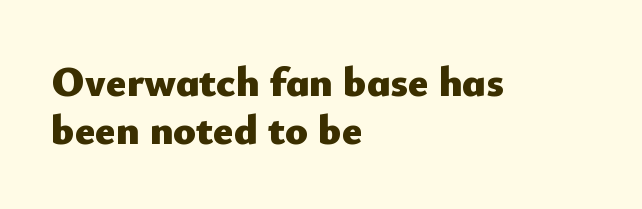
The passage shown stacks its lines with hardly any gap. Line starts are locked; line ends wander. Spacing verdict: proportional, widths tailored to each character. Descenders hang freely into open space.
